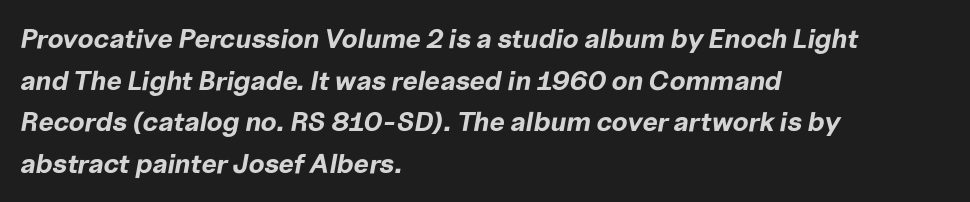
The image shows 27 px bold type, italic (leaning right); set left-aligned, normal line spacing (1.54x), normal letter spacing, not underlined.
